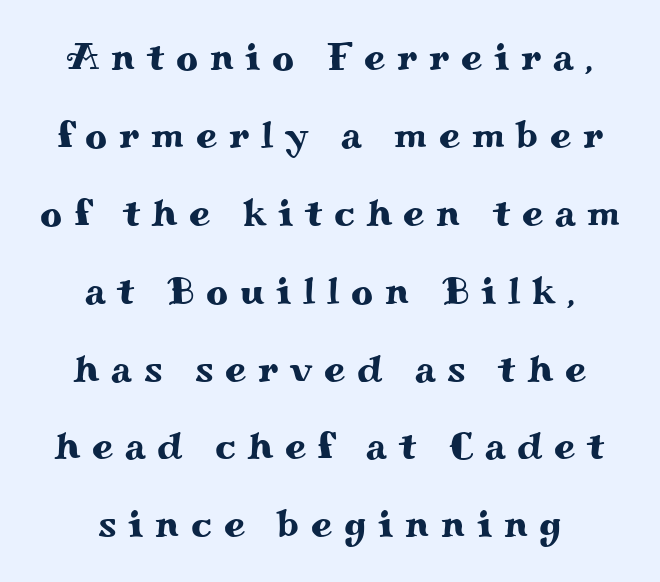
The image shows 38 px wide serif type, upright; set centered, loose line spacing (2.05x), unusually wide letter spacing (+0.31 em), not underlined; medium stroke contrast and a small x-height.
